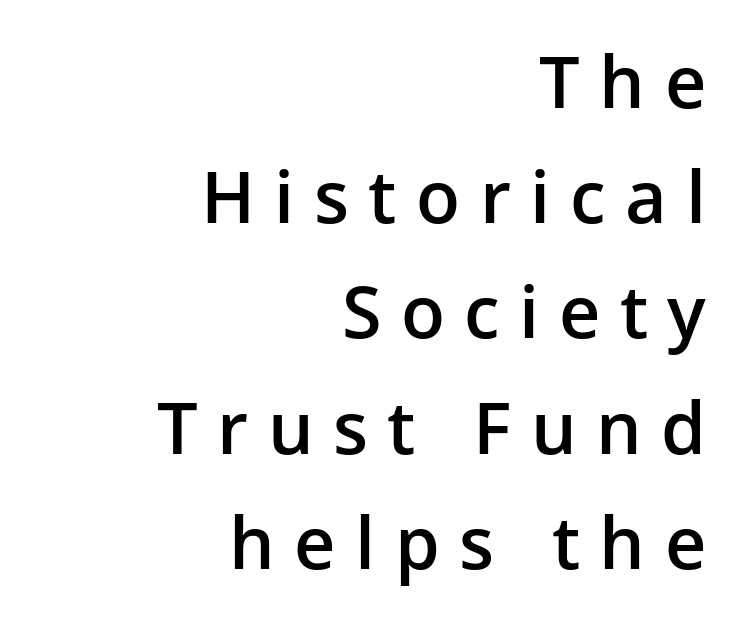
The rendering shows plain stroke endings on the letterforms — a sans-serif design. This is the in-between weight designers call semibold or demi. Honestly, there is no underline to notice here at all. Tracking here is generous; glyphs stand well apart from one another.
